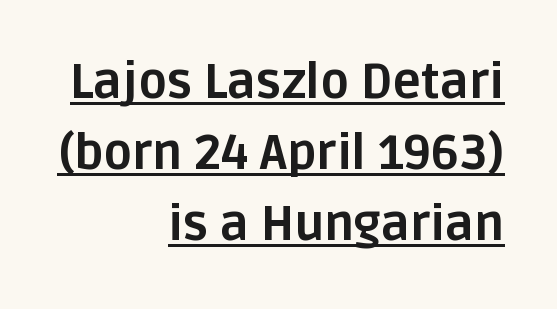
The image shows 48 px bold sans-serif type, upright; set right-aligned, normal line spacing (1.48x), normal letter spacing, underlined; low stroke contrast and a large x-height.
